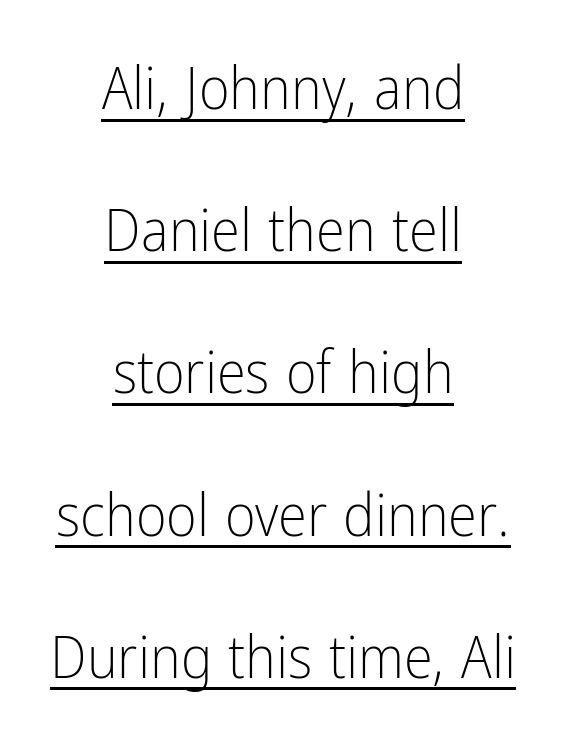
Underlined type. The tracking reads as untouched default to a designer's eye. The designer dialed line spacing up above the default. Horizontal alignment here is central, giving a formal, balanced look. I'd call this a sans setting — the letters go barefoot.
